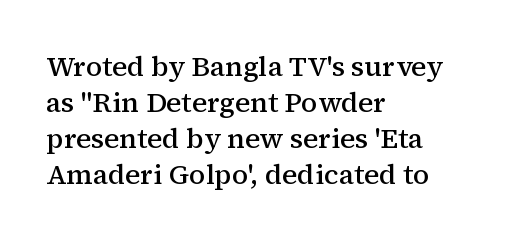
The image shows 28 px semibold serif type, upright; set left-aligned, normal line spacing (1.29x), normal letter spacing, not underlined; medium stroke contrast and a medium x-height.
